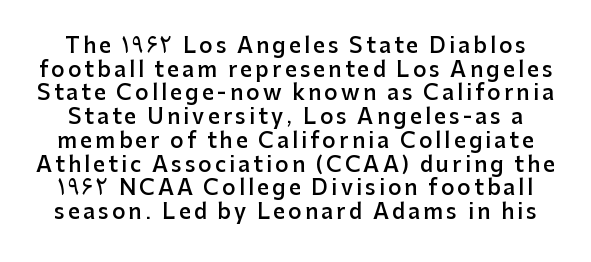
{"italic": "no", "bold": "semi", "underline": "no", "line_spacing": "tight", "line_spacing_ratio": 1.13, "glyph_px": 21}
